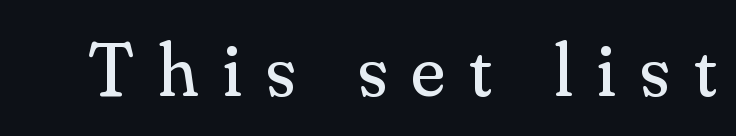
Serifs: yes, visible at the terminals of the letterforms. Plain, unruled lines of type. A quiet, ordinary-to-light weight characterises the typeface. Varying glyph widths throughout — classic text-font behaviour. Letter spacing: wide.
